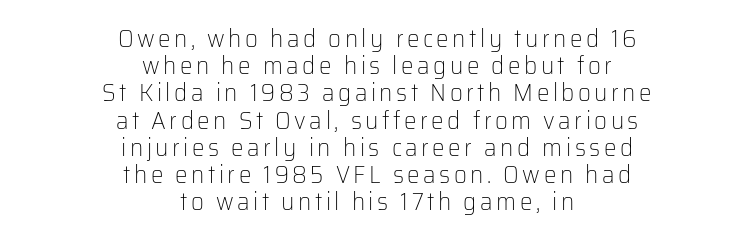
{"italic": "no", "bold": "no", "underline": "no", "align": "center", "line_spacing": "tight", "line_spacing_ratio": 1.09, "glyph_px": 25}
